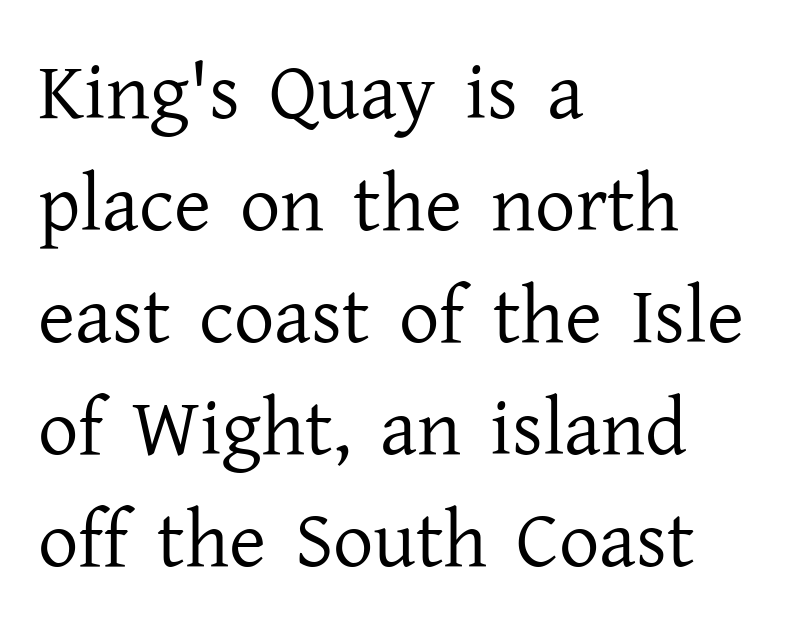
The image shows 80 px regular-weight serif type, upright; set left-aligned, normal line spacing (1.4x), normal letter spacing, not underlined; low stroke contrast and a medium x-height.
